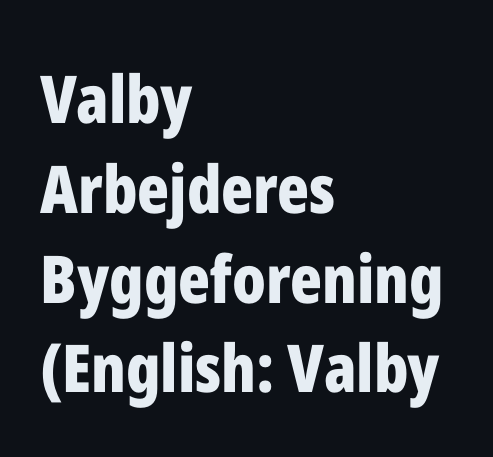
{"serif": "no", "italic": "no", "bold": "yes", "weight": "bold", "width": "condensed", "stroke_contrast": "low", "x_height": "medium", "monospaced": "no", "underline": "no", "align": "left", "line_spacing": "normal", "line_spacing_ratio": 1.36, "letter_spacing": "normal", "letter_spacing_em": 0.0, "glyph_px": 66}
